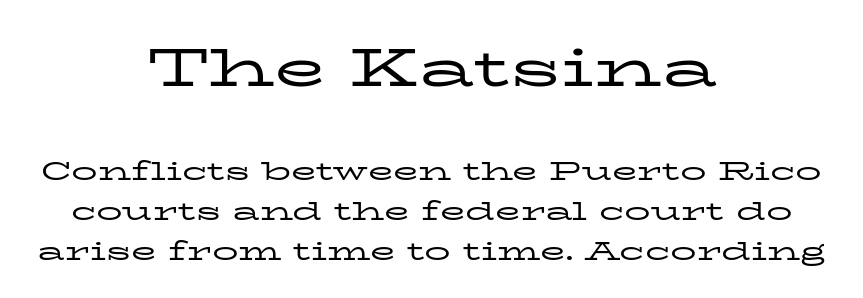
Looks like regular typesetting: each glyph gets only the width it needs. This rendering employs a face with finishing strokes, i.e., a serif. Reading down the block, each line starts at a different indent, mirrored at its end. Does the bottom block carry the larger type? No, the top block does.
